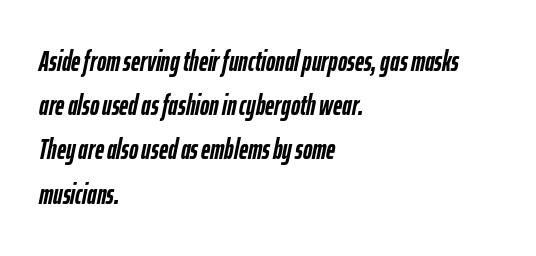
{"italic": "yes", "lean": "right", "slant_degrees": 12, "bold": "yes", "weight": "semibold", "width": "condensed", "stroke_contrast": "low", "x_height": "medium", "monospaced": "no", "underline": "no", "align": "left", "line_spacing": "normal", "line_spacing_ratio": 1.58, "letter_spacing": "normal", "letter_spacing_em": 0.0, "glyph_px": 28}
